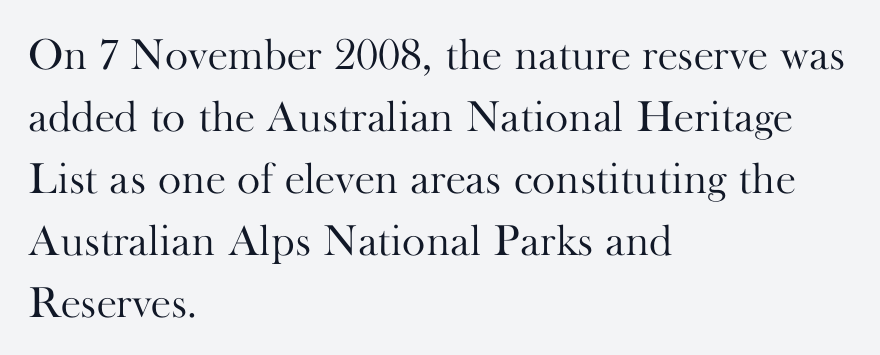
The image shows 44 px light serif type, upright; set left-aligned, normal line spacing (1.41x), normal letter spacing, not underlined; high stroke contrast and a small x-height.
